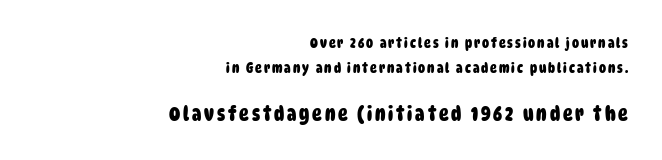
Caption: bold face, heavy strokes. Clear beneath every line of the passage. The composition opens small and finishes big. Layout note: lines flush right.
